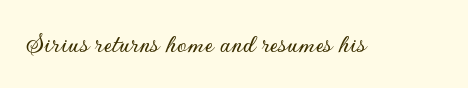
Q: Is the text italic (slanted)? A: Yes.
Q: Is the typeface a serif or a sans-serif typeface? A: Sans-serif.
Q: Is the text underlined? A: No.
Q: Is the spacing between letters normal or unusually wide? A: Normal.
Q: Width (condensed, normal, or wide)? A: Normal.
Q: Stroke contrast? A: Low.
Q: x-height? A: Small.
Q: Monospaced? A: No.
